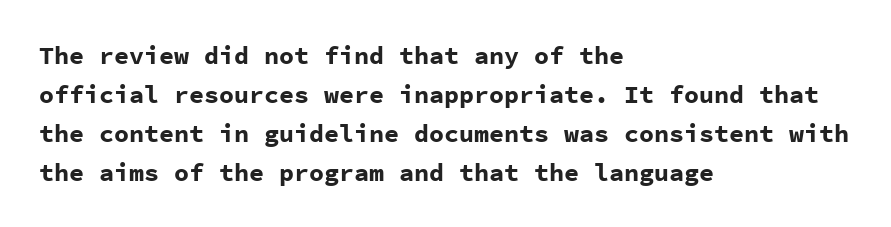
Q: Is the text bold? A: Yes.
Q: Is the text italic (slanted)? A: No, it is upright.
Q: Is the text underlined? A: No.
Q: How is the paragraph aligned? A: Left-aligned.
Q: Is the spacing between letters normal or unusually wide? A: Normal.
Q: Is the spacing between lines tight, normal or loose? A: Normal.
